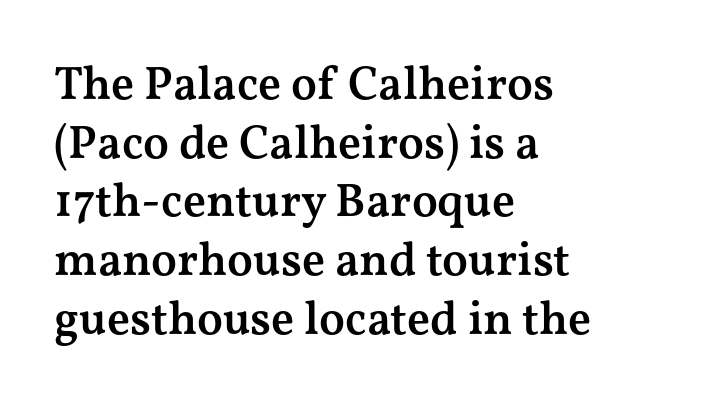
Q: Is the text bold? A: Semi-bold.
Q: Is the text italic (slanted)? A: No, it is upright.
Q: Is the typeface a serif or a sans-serif typeface? A: Serif.
Q: Is the text underlined? A: No.
Q: How is the paragraph aligned? A: Left-aligned.
Q: Is the spacing between letters normal or unusually wide? A: Normal.
Q: Is the spacing between lines tight, normal or loose? A: Normal.
Q: Width (condensed, normal, or wide)? A: Wide.
Q: Stroke contrast? A: Medium.
Q: x-height? A: Medium.
Q: Monospaced? A: No.
